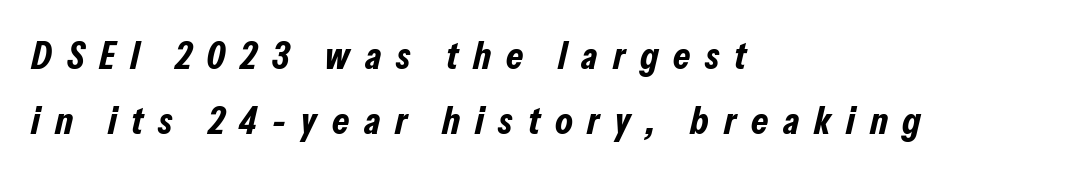
The image shows 39 px bold, condensed type, italic (leaning right); set left-aligned, normal line spacing (1.66x), unusually wide letter spacing (+0.38 em), not underlined; low stroke contrast and a medium x-height.
